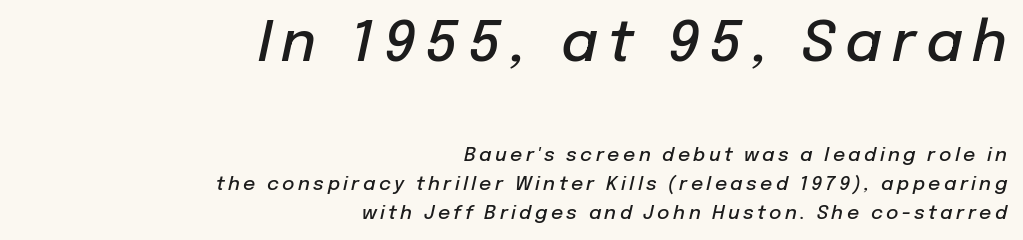
This is the in-between weight designers call semibold or demi. The text block is weighted toward the right margin, trailing off unevenly leftward. The axis of the letterforms is tilted away from vertical. The block sitting higher on the canvas is the one with enlarged characters.
